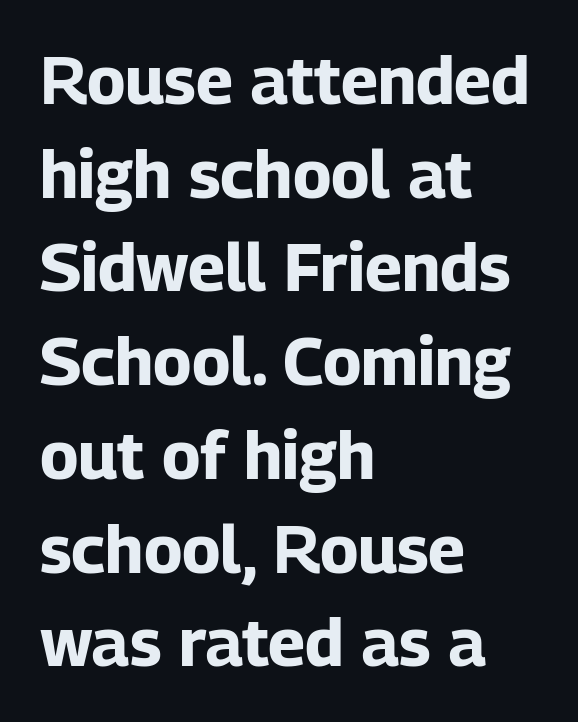
{"serif": "no", "italic": "no", "bold": "yes", "weight": "bold", "width": "normal", "stroke_contrast": "low", "x_height": "medium", "monospaced": "no", "underline": "no", "align": "left", "line_spacing": "normal", "line_spacing_ratio": 1.42, "letter_spacing": "normal", "letter_spacing_em": 0.0, "glyph_px": 66}
